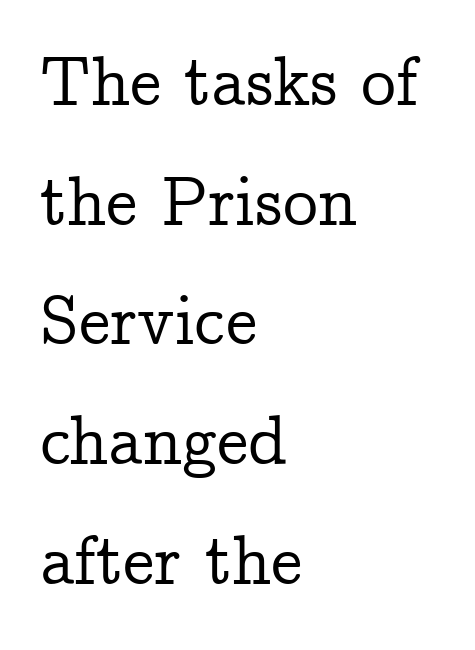
The face used here is proportionally spaced, like ordinary book or web type. The letters sit at their default tracking, neither squeezed nor spread. Casual observation: everything's shoved over to the left. The typeface chosen for these lines features serifs. When letters stand straight like this, we call the style roman or upright. Check under the words: just untouched page.
